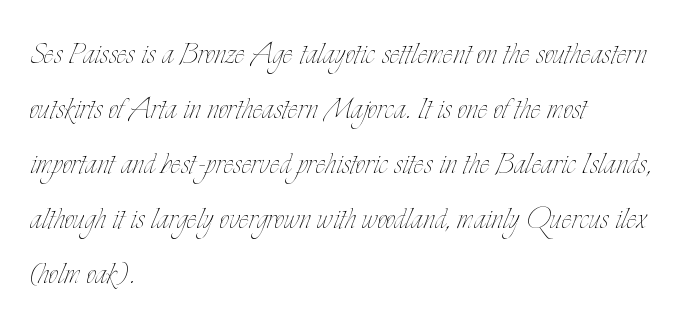
A typesetter would call this proportional, since set widths differ per character. In terms of leading, this rendering sits right in the middle. The words here are not underlined. Horizontal alignment here is leftward, the default for most running prose. How are the letters spaced? Ordinarily, with no added tracking.
